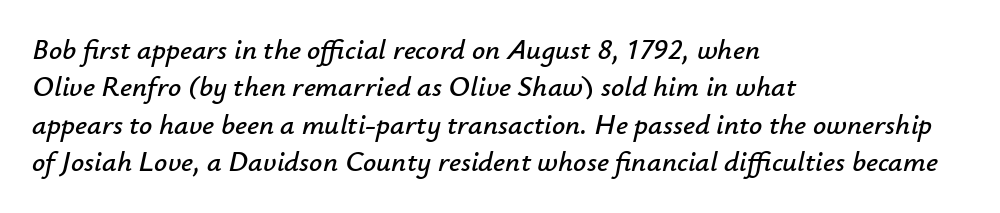
Descenders are the only things crossing below the line. Here the designer chose a conventional face with non-uniform glyph widths. Slant detected: the letters are inclined. The paragraph has a hard left edge and a soft right edge. Nothing unusual about the tracking: characters are spaced as the font intends.
